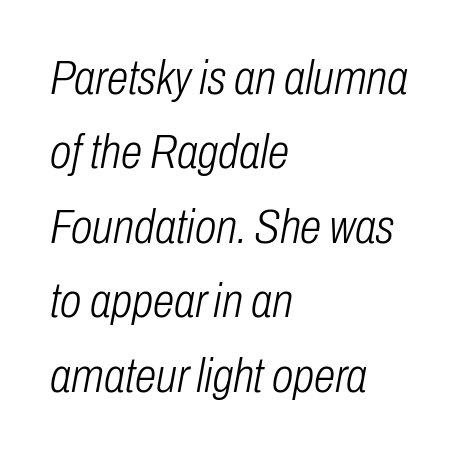
{"italic": "yes", "lean": "right", "slant_degrees": 10, "bold": "no", "weight": "light", "width": "condensed", "stroke_contrast": "low", "x_height": "medium", "monospaced": "no", "underline": "no", "align": "left", "line_spacing": "normal", "line_spacing_ratio": 1.52, "letter_spacing": "normal", "letter_spacing_em": 0.0, "glyph_px": 49}
